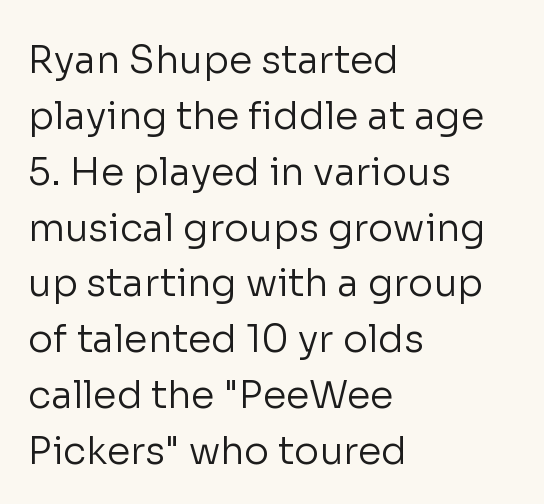
Q: Is the text bold? A: No.
Q: Is the text italic (slanted)? A: No, it is upright.
Q: Is the typeface a serif or a sans-serif typeface? A: Sans-serif.
Q: Is the text underlined? A: No.
Q: How is the paragraph aligned? A: Left-aligned.
Q: Is the spacing between letters normal or unusually wide? A: Normal.
Q: Is the spacing between lines tight, normal or loose? A: Normal.
Q: Width (condensed, normal, or wide)? A: Normal.
Q: Stroke contrast? A: Low.
Q: x-height? A: Medium.
Q: Monospaced? A: No.
